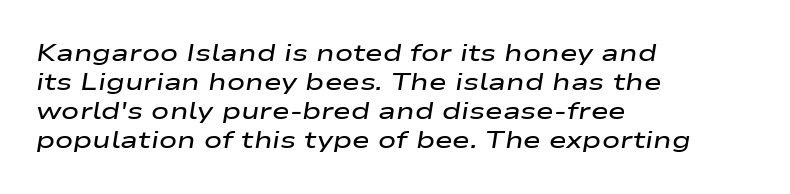
Q: Is the text bold? A: Semi-bold.
Q: Is the text italic (slanted)? A: Yes, it leans right by about 9 degrees.
Q: Is the text underlined? A: No.
Q: How is the paragraph aligned? A: Left-aligned.
Q: Is the spacing between letters normal or unusually wide? A: Normal.
